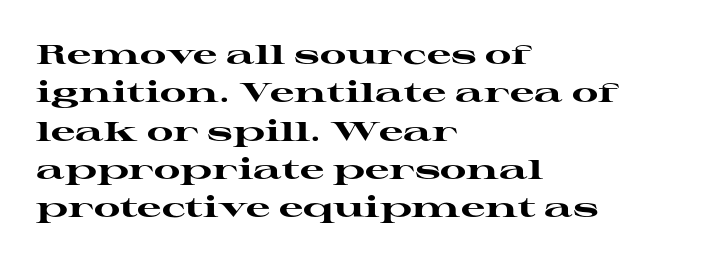
Q: Is the text bold? A: Yes.
Q: Is the text italic (slanted)? A: No, it is upright.
Q: Is the text underlined? A: No.
Q: How is the paragraph aligned? A: Left-aligned.
Q: Is the spacing between letters normal or unusually wide? A: Normal.
Q: Is the spacing between lines tight, normal or loose? A: Normal.
